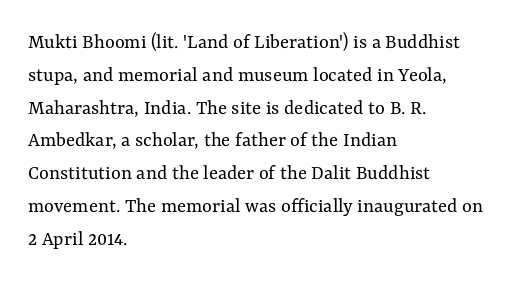
{"italic": "no", "bold": "no", "underline": "no", "align": "left", "line_spacing": "normal", "line_spacing_ratio": 1.56, "letter_spacing": "normal", "letter_spacing_em": 0.0, "glyph_px": 21}
